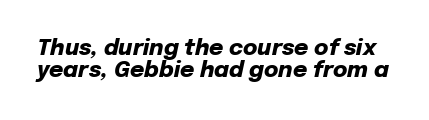
The image shows 22 px bold type, italic (leaning right); set tight line spacing (1.0x), normal letter spacing, not underlined.
